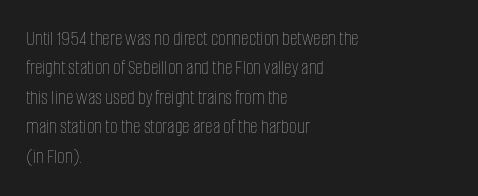
A clean baseline with only descenders dipping below it. If you drew a line through each stem, it would be perfectly vertical. Honestly, the row spacing looks completely unremarkable. Is this a heavy cut? Hardly; it is regular or lighter.
